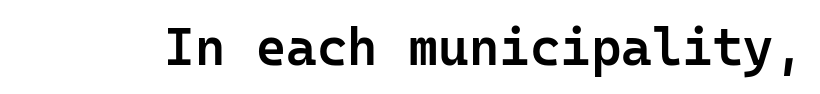
Q: Is the text bold? A: Semi-bold.
Q: Is the text italic (slanted)? A: No, it is upright.
Q: Is the typeface a serif or a sans-serif typeface? A: Sans-serif.
Q: Is the text underlined? A: No.
Q: Is the spacing between letters normal or unusually wide? A: Normal.
Q: Width (condensed, normal, or wide)? A: Normal.
Q: Stroke contrast? A: Low.
Q: x-height? A: Medium.
Q: Monospaced? A: Yes.
